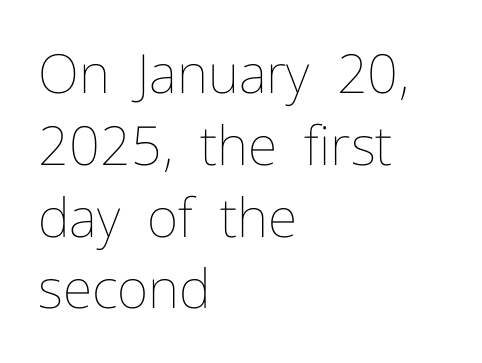
Descenders are the only things crossing below the line. The passage shown is typed in a proportional face where columns would drift. Casual observation: everything's shoved over to the left. Vertical strokes here are truly vertical. No extra ink here — the face is not bold.
